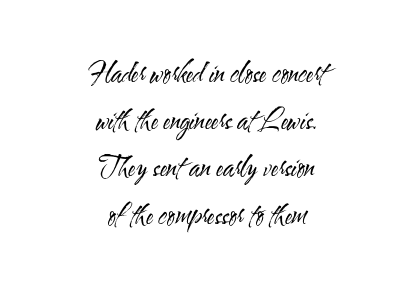
{"bold": "no", "underline": "no", "align": "center", "line_spacing_ratio": 1.75, "letter_spacing": "normal", "letter_spacing_em": 0.0, "glyph_px": 27}
